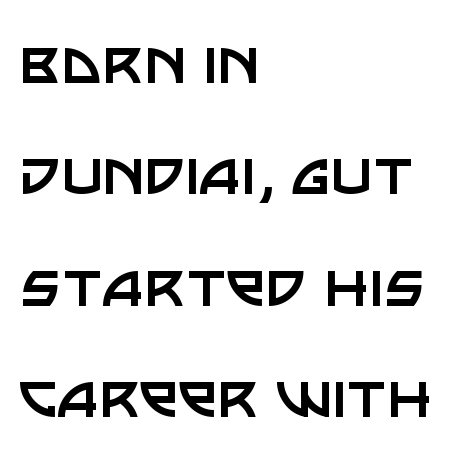
Q: Is the text bold? A: No.
Q: Is the text italic (slanted)? A: No, it is upright.
Q: Is the typeface a serif or a sans-serif typeface? A: Sans-serif.
Q: Is the text underlined? A: No.
Q: How is the paragraph aligned? A: Left-aligned.
Q: Is the spacing between letters normal or unusually wide? A: Normal.
Q: Is the spacing between lines tight, normal or loose? A: Normal.
Q: Width (condensed, normal, or wide)? A: Normal.
Q: Stroke contrast? A: Low.
Q: x-height? A: Large.
Q: Monospaced? A: No.
